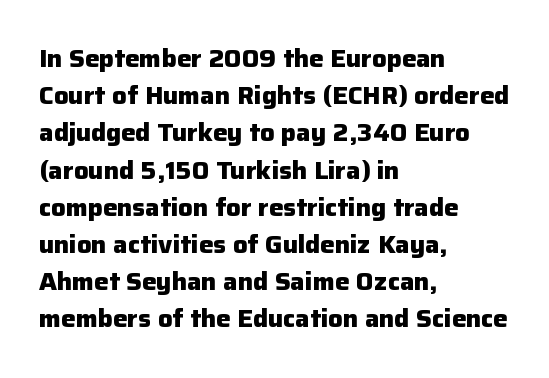
Q: Is the text bold? A: Yes.
Q: Is the text italic (slanted)? A: No, it is upright.
Q: Is the text underlined? A: No.
Q: How is the paragraph aligned? A: Left-aligned.
Q: Is the spacing between letters normal or unusually wide? A: Normal.
Q: Is the spacing between lines tight, normal or loose? A: Normal.
